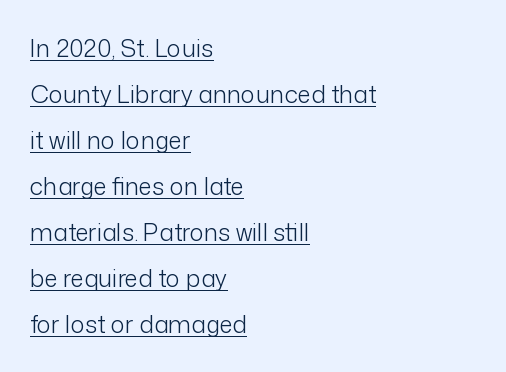
The image shows 24 px text type, upright; set left-aligned, loose line spacing (1.92x), normal letter spacing, underlined.
